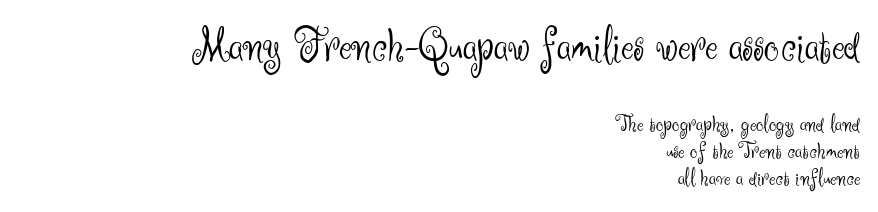
{"serif": "no", "italic": "no", "bold": "no", "weight": "light", "width": "normal", "stroke_contrast": "medium", "x_height": "small", "monospaced": "no", "underline": "no", "align": "right", "line_spacing": "tight", "line_spacing_ratio": 1.12, "letter_spacing": "normal", "letter_spacing_em": 0.0, "larger_block": "first", "size_ratio": 2.0, "glyph_px": 48}
